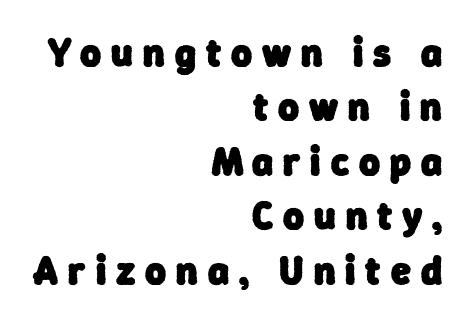
Q: Is the text bold? A: Yes.
Q: Is the typeface a serif or a sans-serif typeface? A: Sans-serif.
Q: Is the text underlined? A: No.
Q: How is the paragraph aligned? A: Right-aligned.
Q: Is the spacing between letters normal or unusually wide? A: Unusually wide.
Q: Is the spacing between lines tight, normal or loose? A: Normal.
Q: Width (condensed, normal, or wide)? A: Normal.
Q: Stroke contrast? A: Low.
Q: x-height? A: Medium.
Q: Monospaced? A: No.
